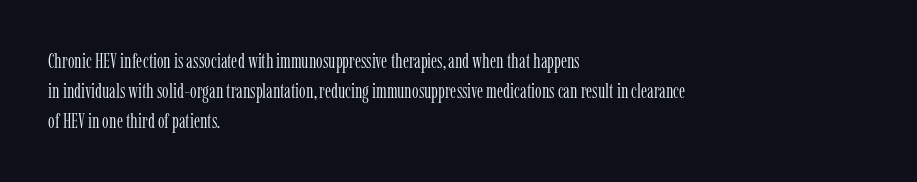
{"italic": "no", "bold": "no", "underline": "no", "align": "left", "line_spacing": "normal", "line_spacing_ratio": 1.42, "letter_spacing": "normal", "letter_spacing_em": 0.0, "glyph_px": 21}
